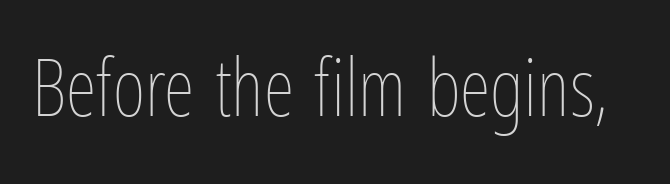
{"italic": "no", "bold": "no", "weight": "thin", "width": "condensed", "stroke_contrast": "low", "x_height": "medium", "monospaced": "no", "underline": "no", "letter_spacing": "normal", "letter_spacing_em": 0.0, "glyph_px": 79}
